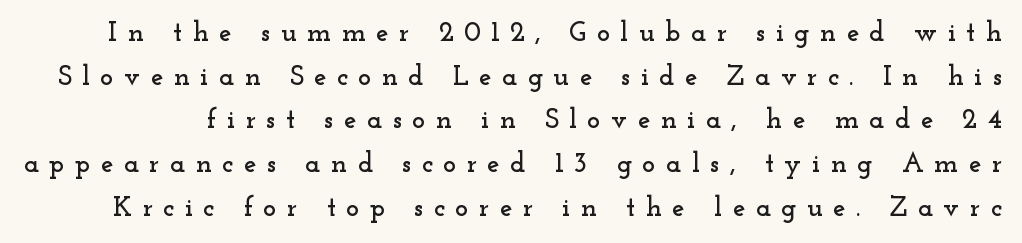
Students, note that the glyphs here are deliberately spaced far apart. Descenders hang freely into open space. Varying glyph widths throughout — classic text-font behaviour. To sum up the face: it has serifs.
